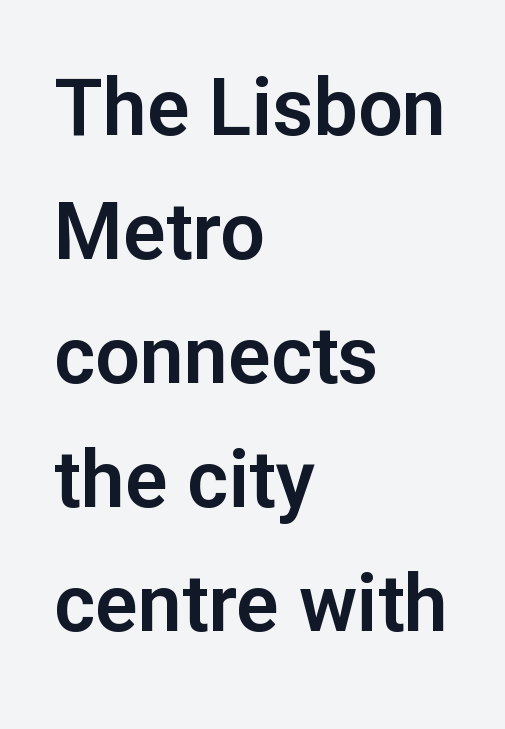
Is the letter spacing exaggerated? No — it looks like the ordinary default. If you drew a ruler down the left edge, every line would touch it. No feet cap the strokes, marking this as sans-serif type. Regarding leading, the lines here are spaced in the standard way. No italicization has been applied; the sample stays upright. Each row of text sits above clean, open space.
